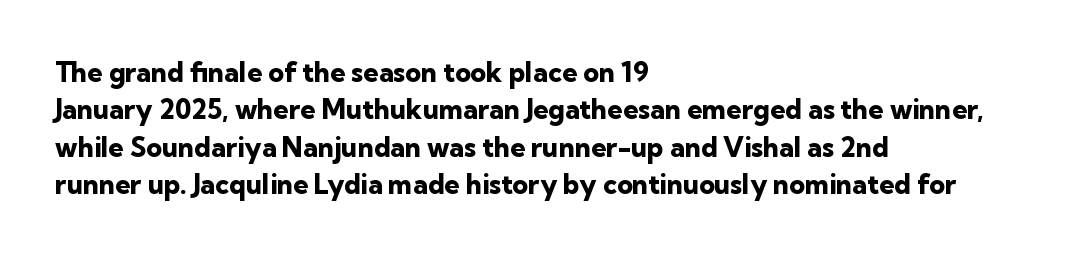
Q: Is the text bold? A: Yes.
Q: Is the text italic (slanted)? A: No, it is upright.
Q: Is the text underlined? A: No.
Q: How is the paragraph aligned? A: Left-aligned.
Q: Is the spacing between letters normal or unusually wide? A: Normal.
Q: Is the spacing between lines tight, normal or loose? A: Normal.
